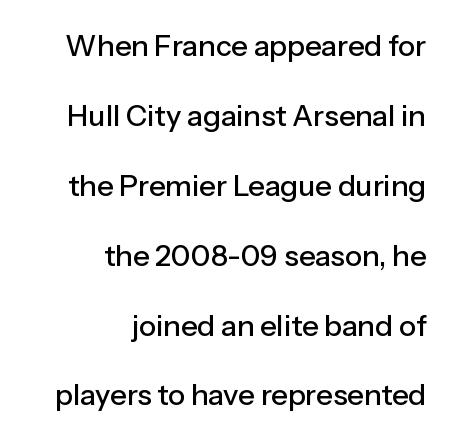
{"serif": "no", "italic": "no", "width": "normal", "stroke_contrast": "low", "x_height": "medium", "monospaced": "no", "underline": "no", "align": "right", "line_spacing": "loose", "line_spacing_ratio": 2.41, "letter_spacing": "normal", "letter_spacing_em": 0.0, "glyph_px": 29}
